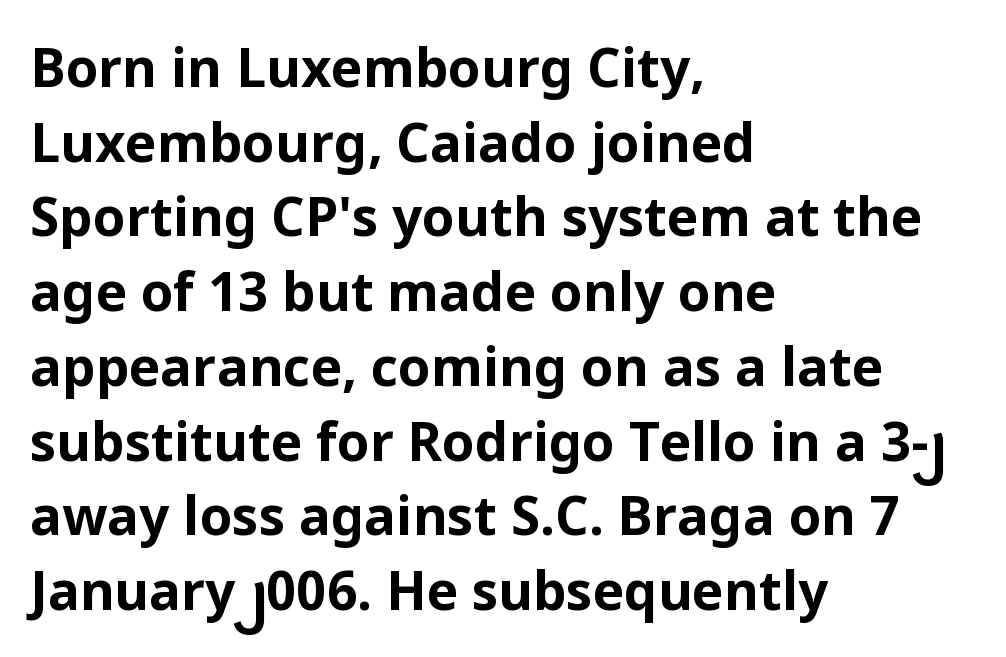
{"serif": "no", "italic": "no", "bold": "yes", "weight": "bold", "width": "normal", "stroke_contrast": "low", "x_height": "medium", "monospaced": "no", "underline": "no", "align": "left", "line_spacing": "normal", "line_spacing_ratio": 1.41, "letter_spacing": "normal", "letter_spacing_em": 0.0, "glyph_px": 53}
